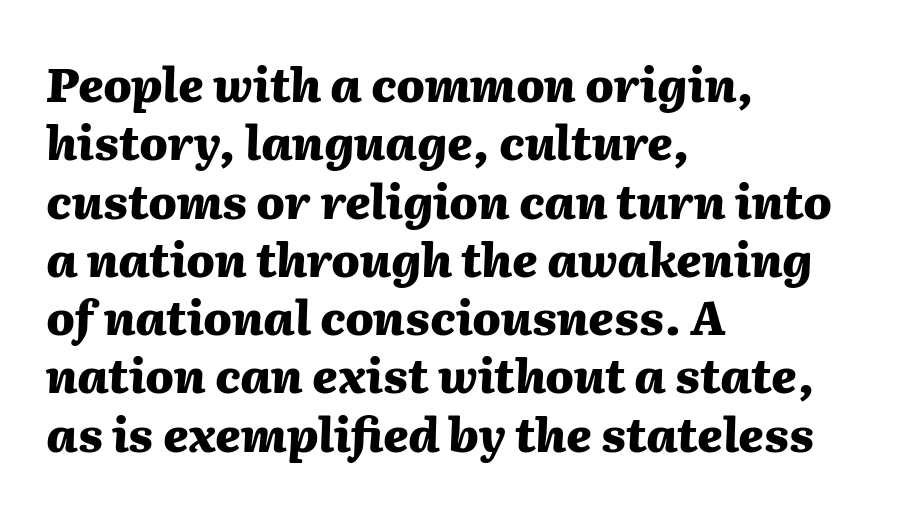
Q: Is the text bold? A: Yes.
Q: Is the text italic (slanted)? A: Yes, it leans right by about 2 degrees.
Q: Is the text underlined? A: No.
Q: How is the paragraph aligned? A: Left-aligned.
Q: Is the spacing between letters normal or unusually wide? A: Normal.
Q: Width (condensed, normal, or wide)? A: Normal.
Q: Stroke contrast? A: Medium.
Q: x-height? A: Medium.
Q: Monospaced? A: No.
